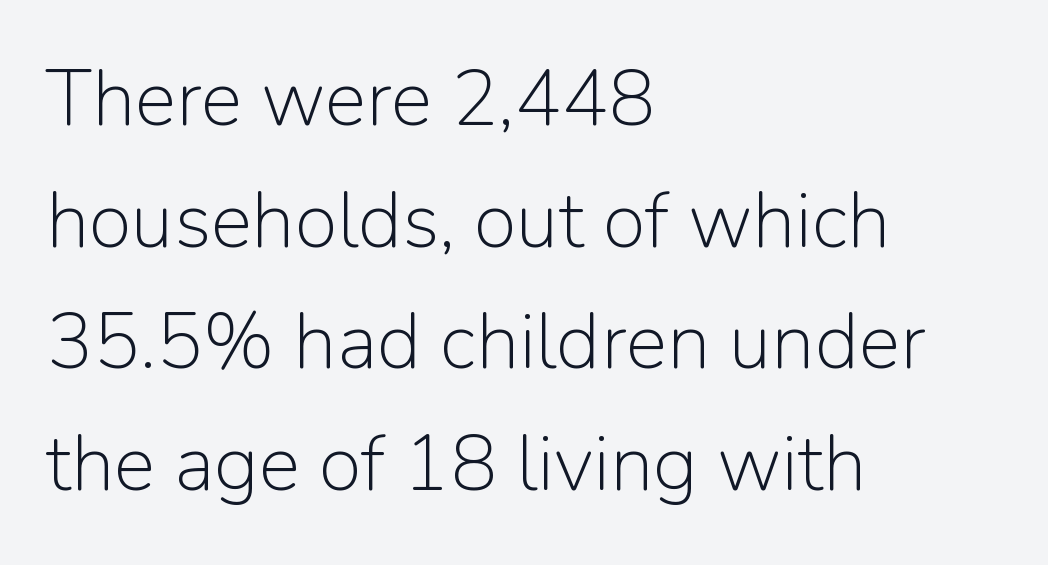
The image shows 78 px light sans-serif type, upright; set left-aligned, normal line spacing (1.56x), normal letter spacing, not underlined; low stroke contrast and a medium x-height.
